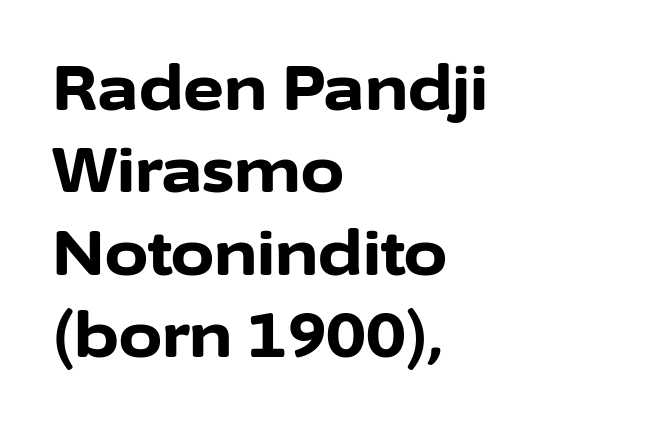
{"serif": "no", "italic": "no", "bold": "yes", "weight": "bold", "width": "normal", "stroke_contrast": "low", "x_height": "medium", "monospaced": "no", "underline": "no", "align": "left", "line_spacing": "normal", "line_spacing_ratio": 1.33, "letter_spacing": "normal", "letter_spacing_em": 0.0, "glyph_px": 62}
